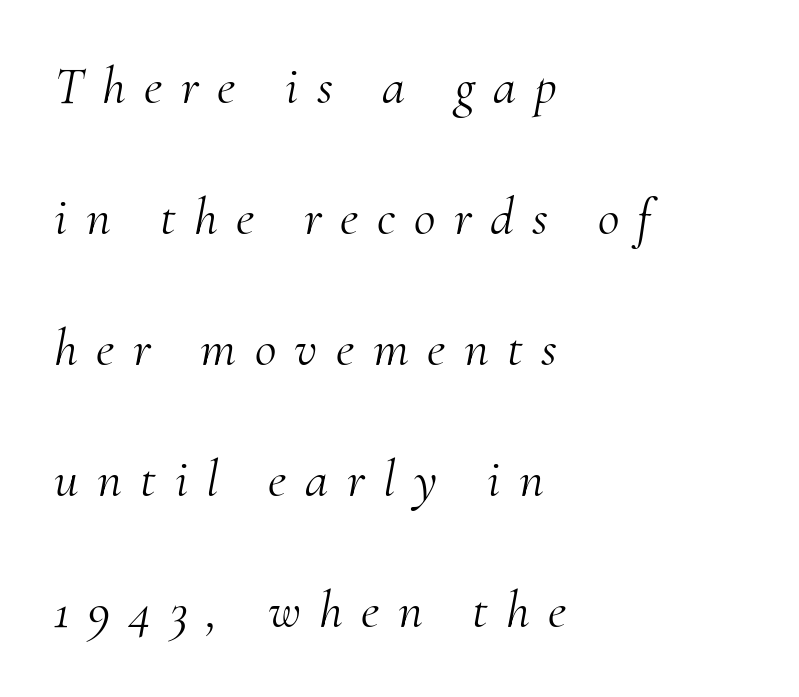
Q: Is the text bold? A: No.
Q: Is the text italic (slanted)? A: Yes, it leans right by about 10 degrees.
Q: Is the typeface a serif or a sans-serif typeface? A: Serif.
Q: Is the text underlined? A: No.
Q: How is the paragraph aligned? A: Left-aligned.
Q: Is the spacing between letters normal or unusually wide? A: Unusually wide.
Q: Is the spacing between lines tight, normal or loose? A: Loose.
Q: Width (condensed, normal, or wide)? A: Normal.
Q: Stroke contrast? A: Medium.
Q: x-height? A: Small.
Q: Monospaced? A: No.
